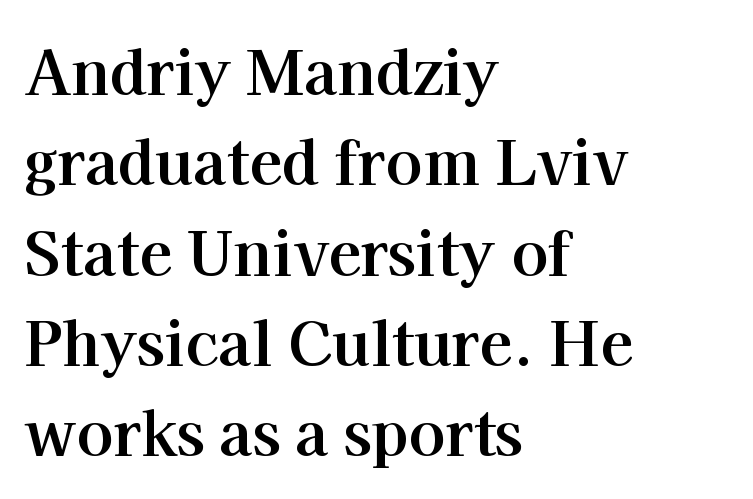
Think of a printed novel: that variable character pitch is what you see here. What's the leading like? Ordinary, nothing unusual. The characters look thick and weighty, a clear bold. Are there feet on the stems? There are — it's a serif. The gaps between neighbouring characters are ordinary and unremarkable. A classic flush-left, rag-right setting is used for this passage.
